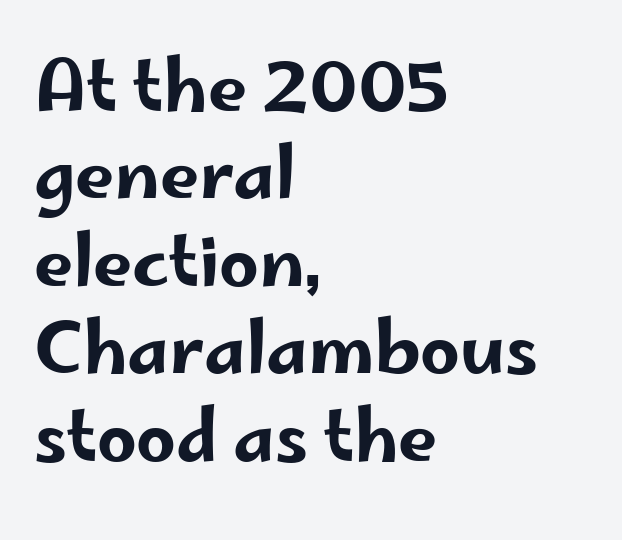
{"serif": "no", "italic": "no", "width": "wide", "stroke_contrast": "low", "x_height": "small", "monospaced": "no", "underline": "no", "align": "left", "line_spacing": "normal", "line_spacing_ratio": 1.25, "letter_spacing": "normal", "letter_spacing_em": 0.0, "glyph_px": 70}
